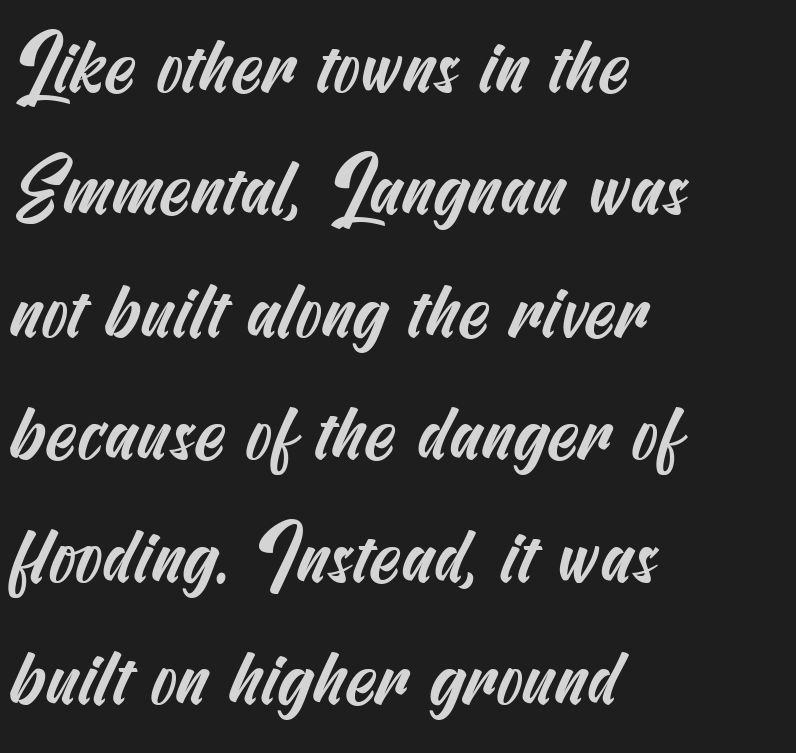
The image shows 78 px condensed sans-serif type; set left-aligned, normal line spacing (1.57x), normal letter spacing, not underlined; medium stroke contrast and a small x-height.
